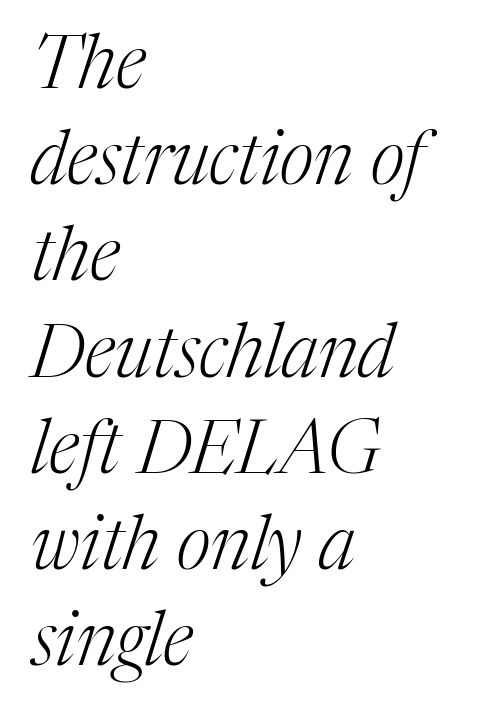
Q: Is the text bold? A: No.
Q: Is the text italic (slanted)? A: Yes, it leans right by about 17 degrees.
Q: Is the typeface a serif or a sans-serif typeface? A: Serif.
Q: Is the text underlined? A: No.
Q: How is the paragraph aligned? A: Left-aligned.
Q: Is the spacing between letters normal or unusually wide? A: Normal.
Q: Is the spacing between lines tight, normal or loose? A: Normal.
Q: Width (condensed, normal, or wide)? A: Normal.
Q: Stroke contrast? A: Medium.
Q: x-height? A: Medium.
Q: Monospaced? A: No.
